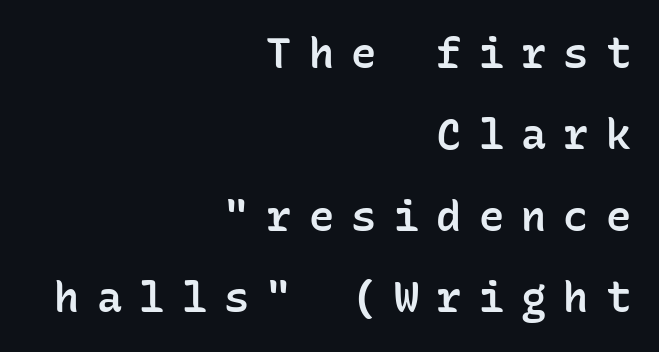
Q: Is the text bold? A: Semi-bold.
Q: Is the text italic (slanted)? A: No, it is upright.
Q: Is the typeface a serif or a sans-serif typeface? A: Sans-serif.
Q: Is the text underlined? A: No.
Q: How is the paragraph aligned? A: Right-aligned.
Q: Is the spacing between letters normal or unusually wide? A: Unusually wide.
Q: Is the spacing between lines tight, normal or loose? A: Loose.
Q: Width (condensed, normal, or wide)? A: Normal.
Q: Stroke contrast? A: Low.
Q: x-height? A: Medium.
Q: Monospaced? A: Yes.
